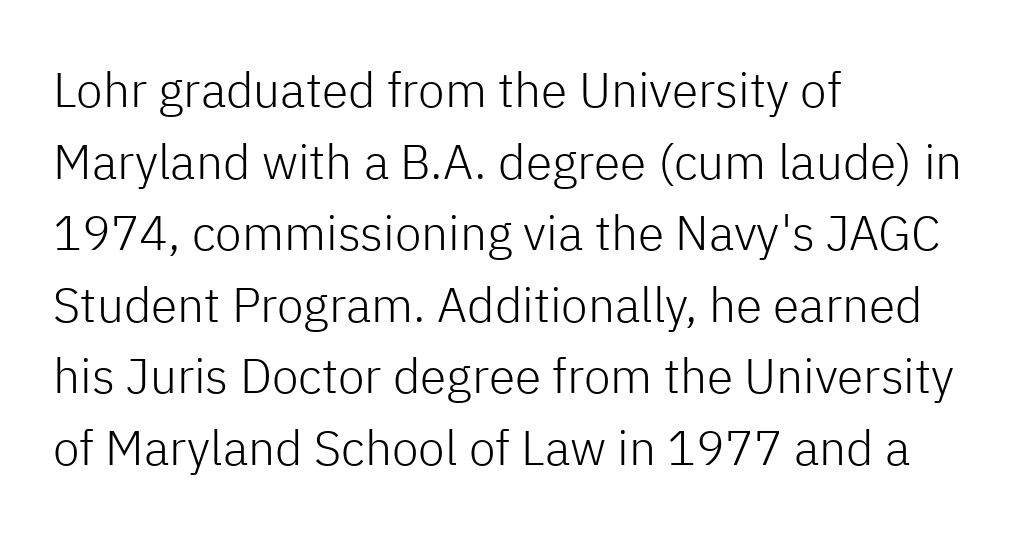
The image shows 48 px light sans-serif type, upright; set left-aligned, normal line spacing (1.49x), normal letter spacing, not underlined; low stroke contrast and a medium x-height.
